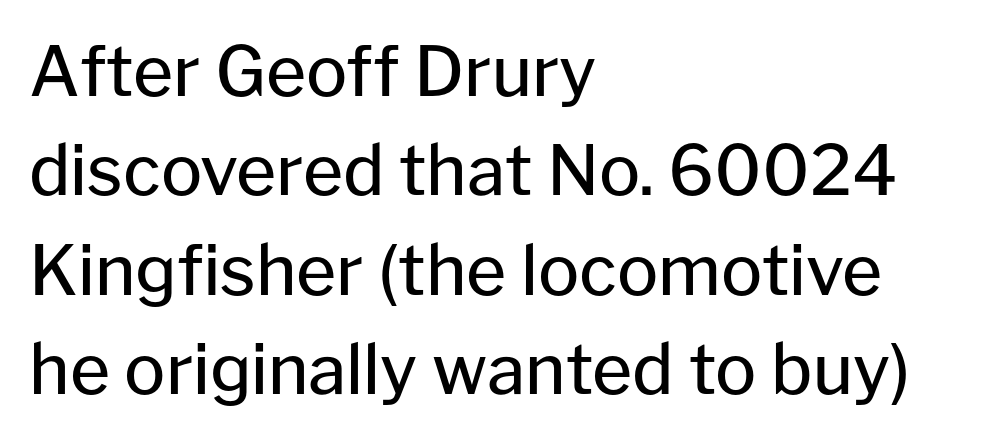
Q: Is the text bold? A: No.
Q: Is the text italic (slanted)? A: No, it is upright.
Q: Is the typeface a serif or a sans-serif typeface? A: Sans-serif.
Q: Is the text underlined? A: No.
Q: How is the paragraph aligned? A: Left-aligned.
Q: Is the spacing between letters normal or unusually wide? A: Normal.
Q: Is the spacing between lines tight, normal or loose? A: Normal.
Q: Width (condensed, normal, or wide)? A: Normal.
Q: Stroke contrast? A: Low.
Q: x-height? A: Medium.
Q: Monospaced? A: No.
